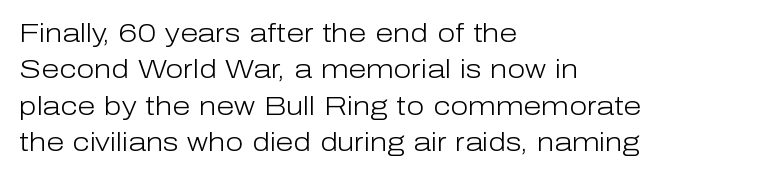
Q: Is the text bold? A: No.
Q: Is the text italic (slanted)? A: No, it is upright.
Q: Is the text underlined? A: No.
Q: How is the paragraph aligned? A: Left-aligned.
Q: Is the spacing between letters normal or unusually wide? A: Normal.
Q: Is the spacing between lines tight, normal or loose? A: Normal.
